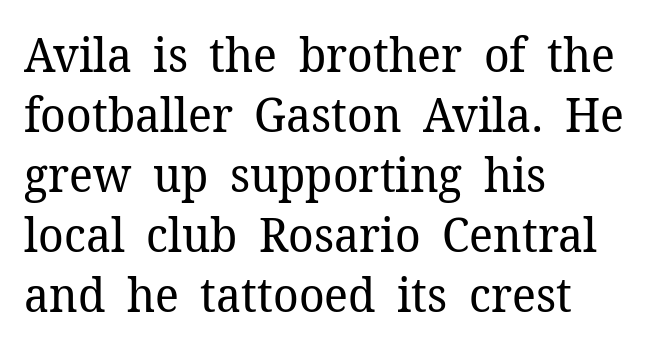
Q: Is the text bold? A: No.
Q: Is the text italic (slanted)? A: No, it is upright.
Q: Is the typeface a serif or a sans-serif typeface? A: Serif.
Q: Is the text underlined? A: No.
Q: How is the paragraph aligned? A: Left-aligned.
Q: Is the spacing between letters normal or unusually wide? A: Normal.
Q: Is the spacing between lines tight, normal or loose? A: Normal.
Q: Width (condensed, normal, or wide)? A: Normal.
Q: Stroke contrast? A: Low.
Q: x-height? A: Medium.
Q: Monospaced? A: No.
